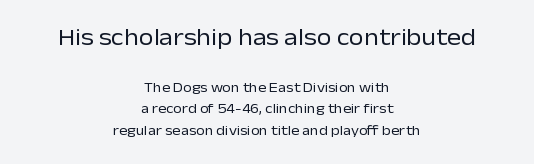
The image shows 24 px text type, upright; set centered, normal line spacing (1.56x), normal letter spacing, not underlined; the first (top) block is 1.71x larger.
